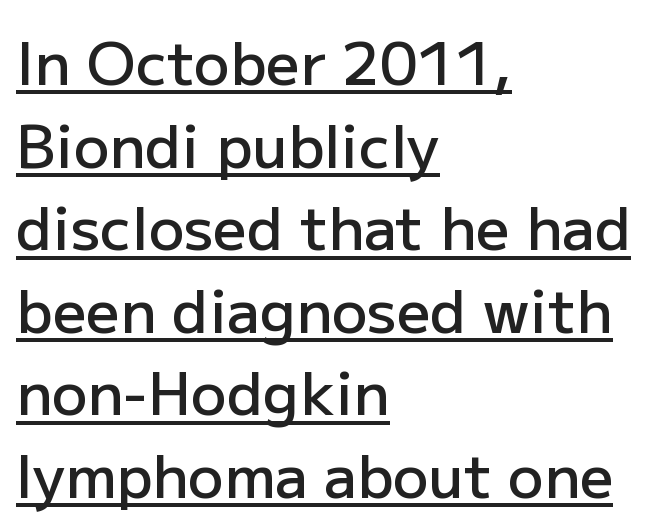
Is there any slant? The stems are plumb. The sample's only ornament is a line tracing under the words. Spacing verdict: proportional, widths tailored to each character. Are there feet on the stems? There aren't — it's a sans. The rendering keeps characters at their native spacing. If you measured baseline to baseline, you'd find a middling distance.
